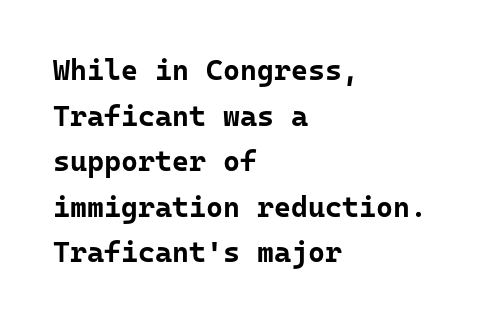
Here the designer chose a console-style face with uniform glyph widths. The gap between lines stays unmarked. This rendering uses left alignment, leaving the right contour irregular. Here the glyphs are tracked normally, forming tight word shapes. Rendered with straight, roman letterforms. Check where the strokes stop: nothing finishes them off — pure sans.
